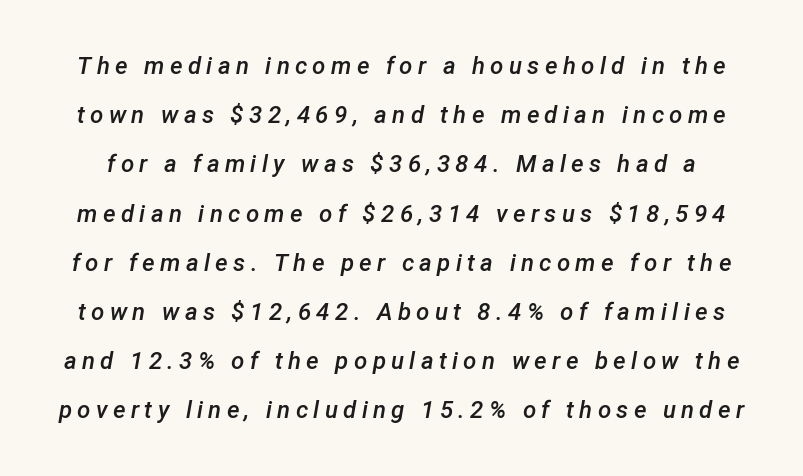
Underlining? Definitely not there. The line-height multiplier appears high, well above default. Emphasis by weight is partial: semibold. The rendering inserts visible extra space after every character.
